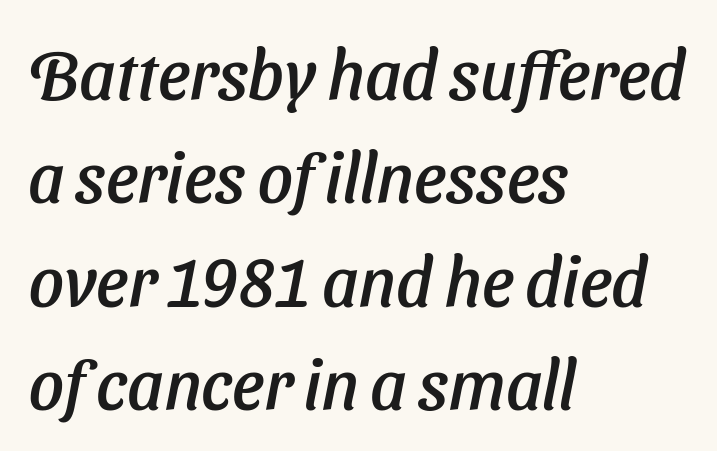
Leading matches the norm, producing a regular column. Standard letterfit; no display-style spreading of the glyphs. This rendering features lettering with no underline. Italic? Definitely — the glyphs are oblique. Caption: multi-line text, flush left, ragged right.
